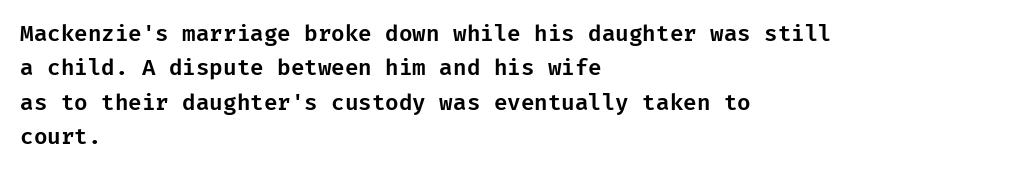
Q: Is the text italic (slanted)? A: No, it is upright.
Q: Is the text underlined? A: No.
Q: How is the paragraph aligned? A: Left-aligned.
Q: Is the spacing between letters normal or unusually wide? A: Normal.
Q: Is the spacing between lines tight, normal or loose? A: Normal.
